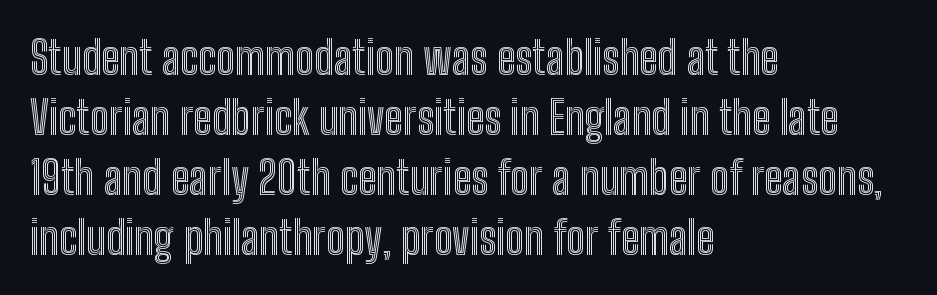
{"italic": "no", "width": "condensed", "x_height": "medium", "monospaced": "no", "underline": "no", "align": "left", "line_spacing": "normal", "line_spacing_ratio": 1.33, "letter_spacing": "normal", "letter_spacing_em": 0.0, "glyph_px": 45}
